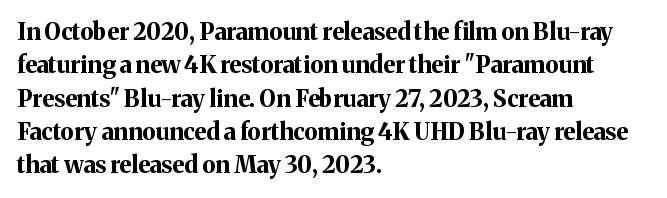
Q: Is the text bold? A: Yes.
Q: Is the text italic (slanted)? A: No, it is upright.
Q: Is the text underlined? A: No.
Q: How is the paragraph aligned? A: Left-aligned.
Q: Is the spacing between letters normal or unusually wide? A: Normal.
Q: Is the spacing between lines tight, normal or loose? A: Normal.
